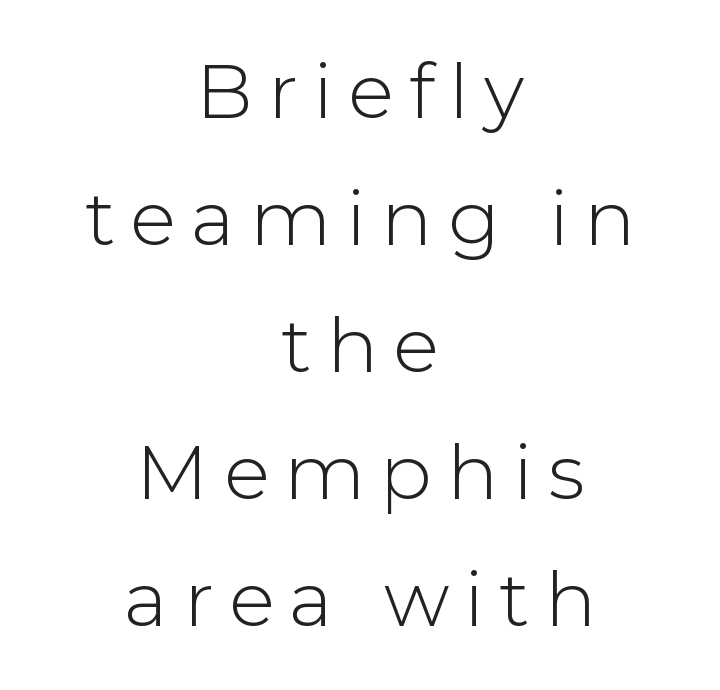
{"serif": "no", "italic": "no", "bold": "no", "weight": "light", "width": "normal", "stroke_contrast": "low", "x_height": "medium", "monospaced": "no", "underline": "no", "align": "center", "line_spacing": "normal", "line_spacing_ratio": 1.67, "letter_spacing": "wide", "letter_spacing_em": 0.2, "glyph_px": 76}
